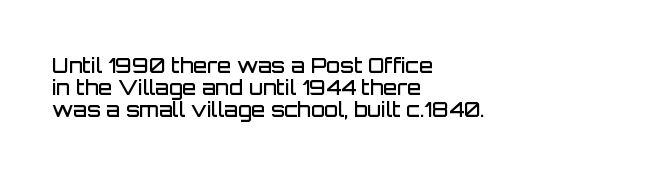
Summary of vertical rhythm: compact, with narrow interline spacing. I'd describe the lettering as semibold — firm but not a full bold. Reading down the block, your eye returns to a fixed left position each line. Is there any slant? The stems are plumb. Letter spacing: default. Type without underlining.
